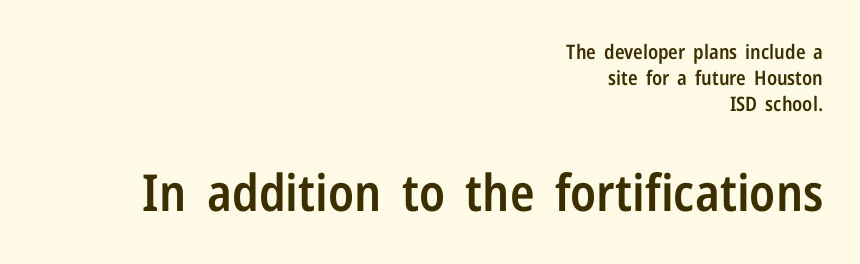
The image shows 51 px semibold, condensed sans-serif type, upright; set right-aligned, normal line spacing (1.31x), normal letter spacing, not underlined; the second (bottom) block is 2.55x larger; low stroke contrast and a medium x-height.
